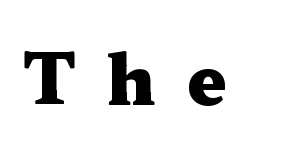
The letters are bold, with thick, heavy strokes. The gap between lines stays unmarked. Tracking here is generous; glyphs stand well apart from one another. If you drew a line through each stem, it would be perfectly vertical.
